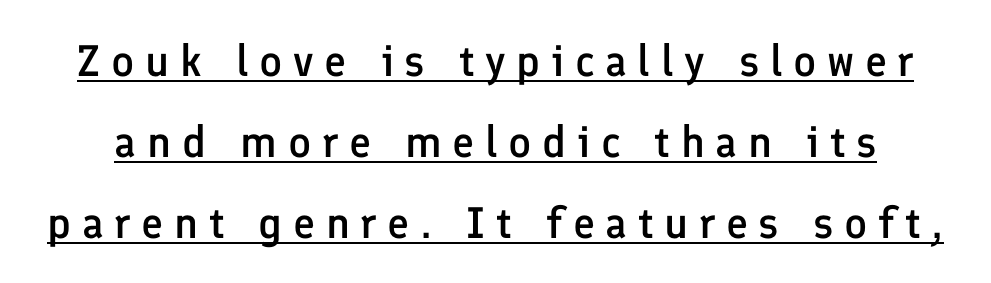
The letters stand upright; this is a roman face. Characters follow at a spacing far wider than the type designer built in. Compared with undecorated copy, this sample adds a rule below the words. Do the characters align in a grid? No, the font is proportional.
